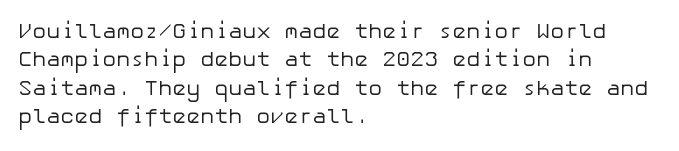
Q: Is the text bold? A: No.
Q: Is the text italic (slanted)? A: No, it is upright.
Q: Is the text underlined? A: No.
Q: How is the paragraph aligned? A: Left-aligned.
Q: Is the spacing between letters normal or unusually wide? A: Normal.
Q: Is the spacing between lines tight, normal or loose? A: Normal.
